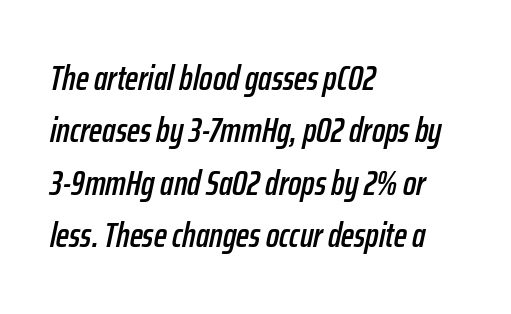
Q: Is the text italic (slanted)? A: Yes, it leans right by about 12 degrees.
Q: Is the text underlined? A: No.
Q: How is the paragraph aligned? A: Left-aligned.
Q: Is the spacing between letters normal or unusually wide? A: Normal.
Q: Is the spacing between lines tight, normal or loose? A: Normal.
Q: Width (condensed, normal, or wide)? A: Condensed.
Q: Stroke contrast? A: Low.
Q: x-height? A: Medium.
Q: Monospaced? A: No.
